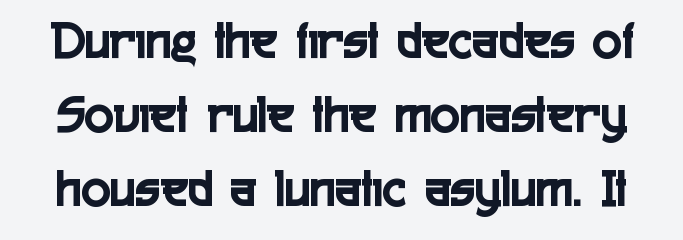
Is this a sans? Yes — the strokes have no serifs. Is this a fixed-width face? No — the glyphs have proportional, varying widths. Rule under the text: the space is simply empty. The designer left line spacing at the default.
